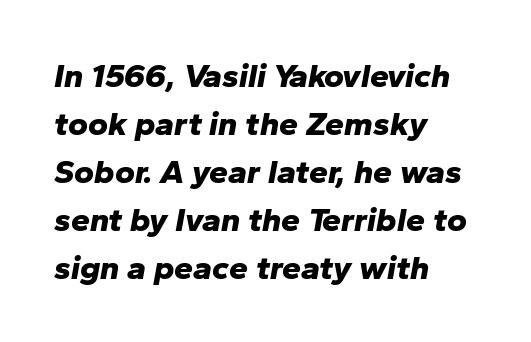
Visually the block forms a straight wall on the left and a jagged coastline on the right. Does the weight exceed regular? Yes, all the way to bold. Observe the ordinary spacing: letters are neighbours, not strangers. The lines sit at an ordinary, default distance from one another. Think of a printed novel: that variable character pitch is what you see here.
